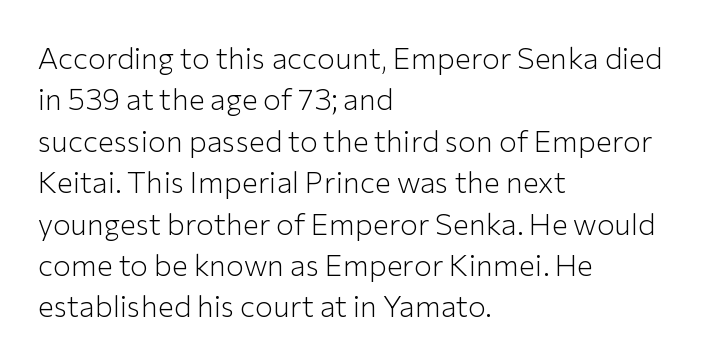
{"serif": "no", "italic": "no", "bold": "no", "weight": "light", "width": "normal", "stroke_contrast": "low", "x_height": "medium", "monospaced": "no", "underline": "no", "align": "left", "line_spacing": "normal", "line_spacing_ratio": 1.38, "letter_spacing": "normal", "letter_spacing_em": 0.0, "glyph_px": 30}
